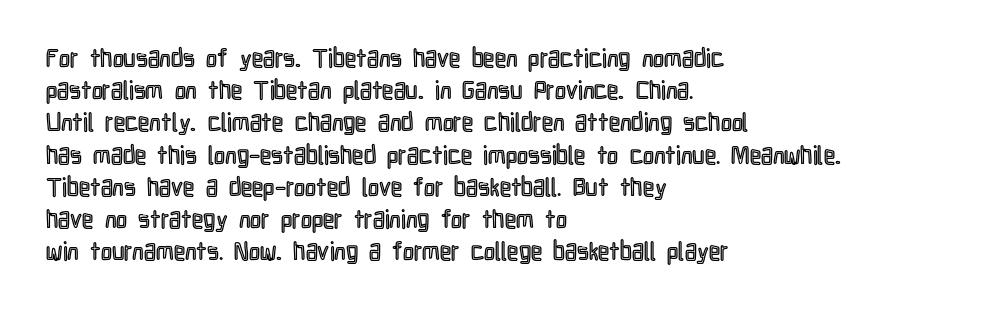
The image shows 25 px text type, upright; set left-aligned, normal line spacing (1.29x), normal letter spacing, not underlined.
